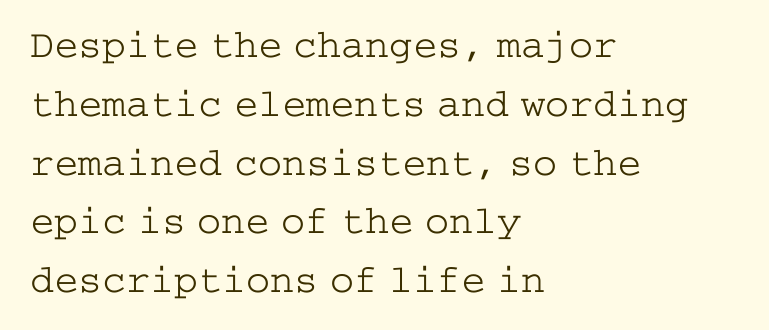
Q: Is the text bold? A: No.
Q: Is the text italic (slanted)? A: No, it is upright.
Q: Is the typeface a serif or a sans-serif typeface? A: Serif.
Q: Is the text underlined? A: No.
Q: How is the paragraph aligned? A: Left-aligned.
Q: Is the spacing between letters normal or unusually wide? A: Normal.
Q: Is the spacing between lines tight, normal or loose? A: Normal.
Q: Width (condensed, normal, or wide)? A: Wide.
Q: Stroke contrast? A: Low.
Q: x-height? A: Medium.
